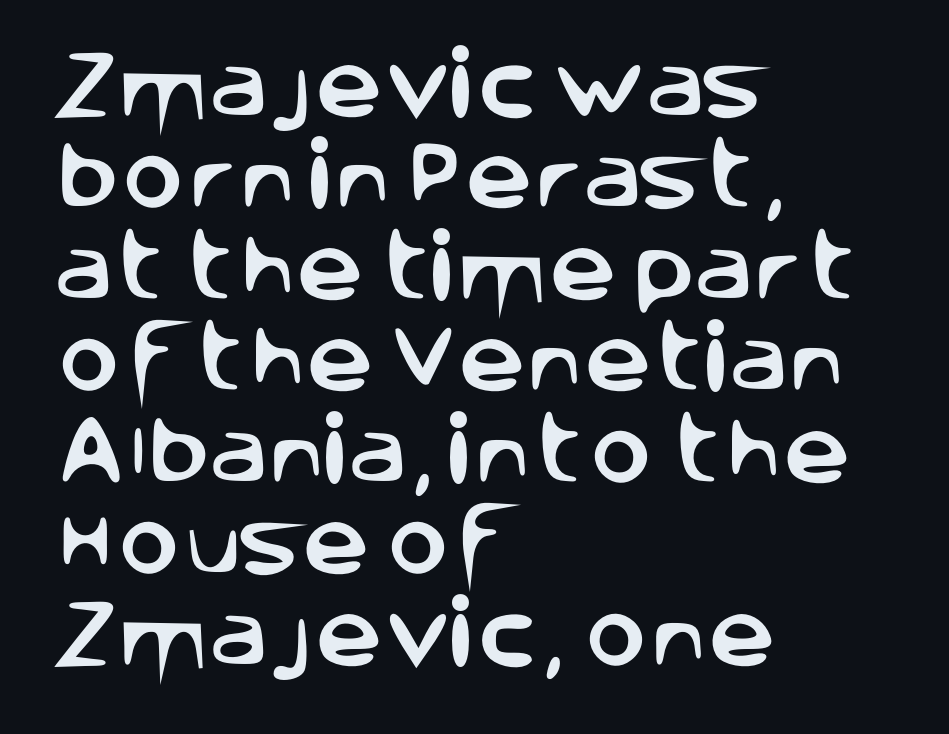
Caption: standard tracking, unaltered. Stroke terminals: plain, sans-serif. This sample uses an upright cut, with every glyph sitting square on the baseline. The face used here is proportionally spaced, like ordinary book or web type.
